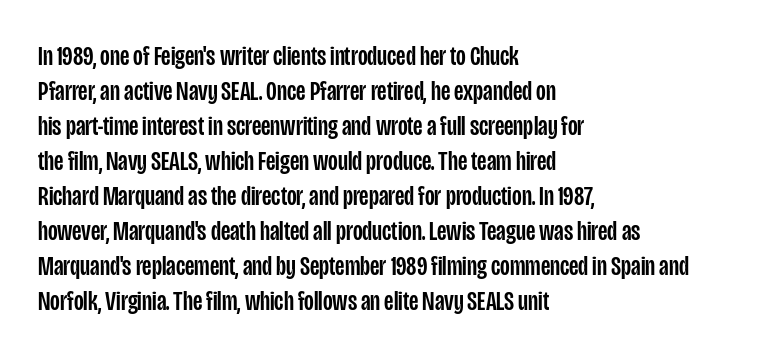
Q: Is the text italic (slanted)? A: No, it is upright.
Q: Is the typeface a serif or a sans-serif typeface? A: Sans-serif.
Q: Is the text underlined? A: No.
Q: How is the paragraph aligned? A: Left-aligned.
Q: Is the spacing between letters normal or unusually wide? A: Normal.
Q: Is the spacing between lines tight, normal or loose? A: Normal.
Q: Width (condensed, normal, or wide)? A: Condensed.
Q: Stroke contrast? A: Low.
Q: x-height? A: Large.
Q: Monospaced? A: No.
